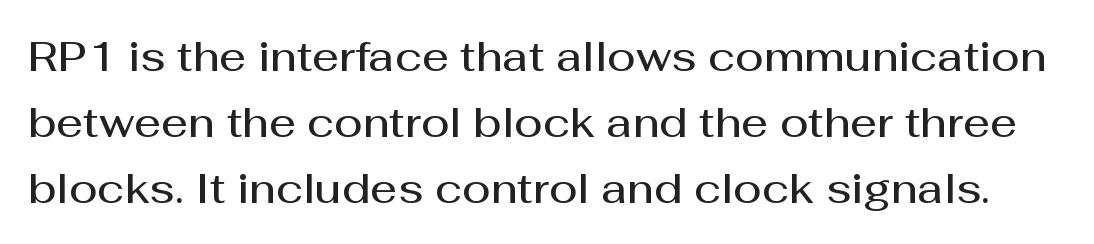
The image shows 42 px semibold sans-serif type, upright; set normal line spacing (1.57x), normal letter spacing, not underlined; medium stroke contrast and a medium x-height.
